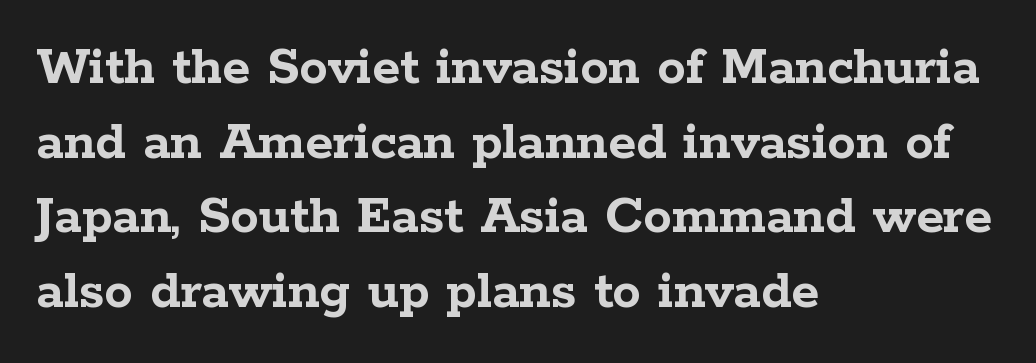
Q: Is the text bold? A: Yes.
Q: Is the text italic (slanted)? A: No, it is upright.
Q: Is the typeface a serif or a sans-serif typeface? A: Serif.
Q: Is the text underlined? A: No.
Q: How is the paragraph aligned? A: Left-aligned.
Q: Is the spacing between letters normal or unusually wide? A: Normal.
Q: Is the spacing between lines tight, normal or loose? A: Normal.
Q: Width (condensed, normal, or wide)? A: Wide.
Q: Stroke contrast? A: Low.
Q: x-height? A: Medium.
Q: Monospaced? A: No.
